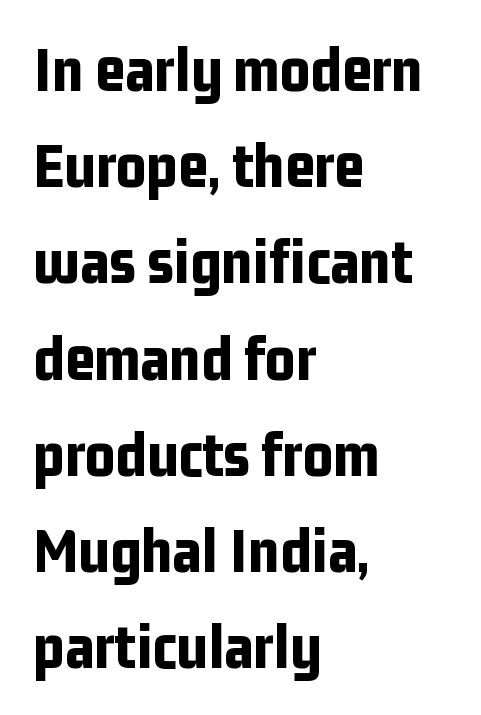
Q: Is the text bold? A: Yes.
Q: Is the text italic (slanted)? A: No, it is upright.
Q: Is the typeface a serif or a sans-serif typeface? A: Sans-serif.
Q: Is the text underlined? A: No.
Q: How is the paragraph aligned? A: Left-aligned.
Q: Is the spacing between letters normal or unusually wide? A: Normal.
Q: Is the spacing between lines tight, normal or loose? A: Normal.
Q: Width (condensed, normal, or wide)? A: Condensed.
Q: Stroke contrast? A: Low.
Q: x-height? A: Medium.
Q: Monospaced? A: No.
